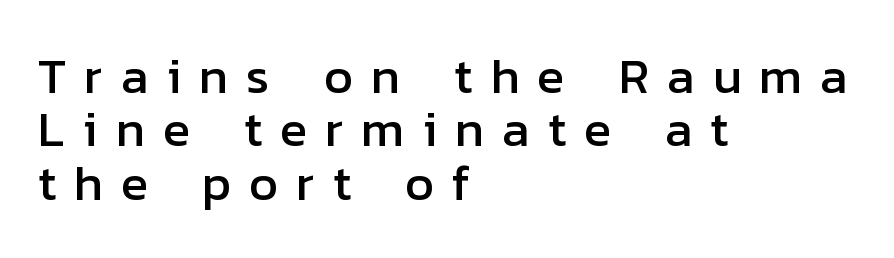
Rendered with straight, roman letterforms. Plain, unruled lines of type. Layout note: lines flush left. The line-height multiplier appears low, near solid setting.
